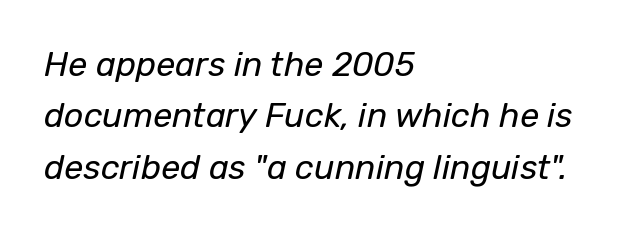
Q: Is the text bold? A: No.
Q: Is the text italic (slanted)? A: Yes, it leans right by about 12 degrees.
Q: Is the text underlined? A: No.
Q: How is the paragraph aligned? A: Left-aligned.
Q: Is the spacing between letters normal or unusually wide? A: Normal.
Q: Is the spacing between lines tight, normal or loose? A: Normal.
Q: Width (condensed, normal, or wide)? A: Normal.
Q: Stroke contrast? A: Low.
Q: x-height? A: Medium.
Q: Monospaced? A: No.
